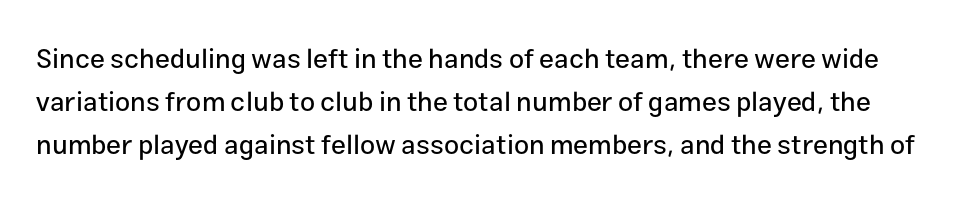
{"italic": "no", "underline": "no", "line_spacing": "normal", "line_spacing_ratio": 1.6, "letter_spacing": "normal", "letter_spacing_em": 0.0, "glyph_px": 27}
